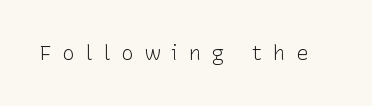
{"italic": "no", "bold": "no", "underline": "no", "letter_spacing": "wide", "letter_spacing_em": 0.5, "glyph_px": 21}
